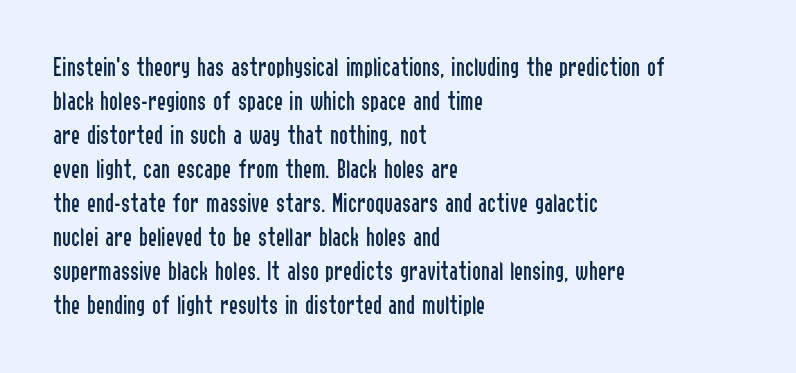
{"italic": "no", "bold": "no", "underline": "no", "align": "left", "line_spacing": "normal", "line_spacing_ratio": 1.26, "letter_spacing": "normal", "letter_spacing_em": 0.0, "glyph_px": 27}
